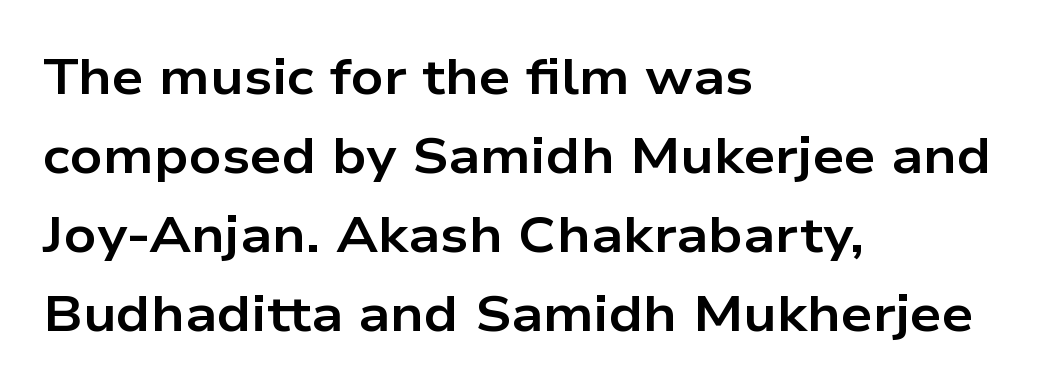
These lines were composed using upright roman letters. Caption: bold face, heavy strokes. Casual observation: everything's shoved over to the left. The specimen omits any rule beneath the text block's lines. The line texture is even and compact thanks to regular tracking.
